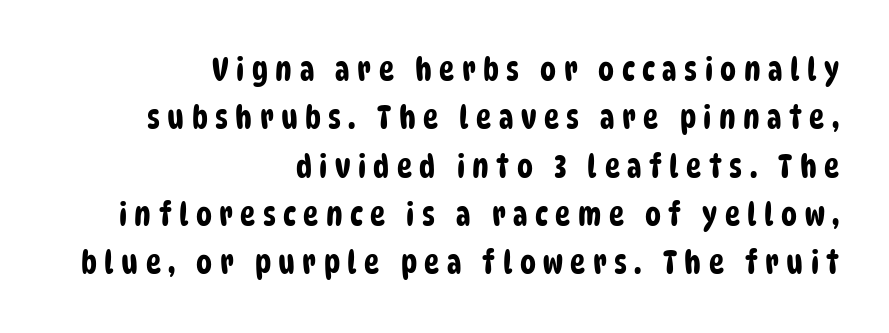
The image shows 32 px condensed sans-serif type; set right-aligned, normal line spacing (1.51x), unusually wide letter spacing (+0.23 em), not underlined; low stroke contrast and a large x-height.
